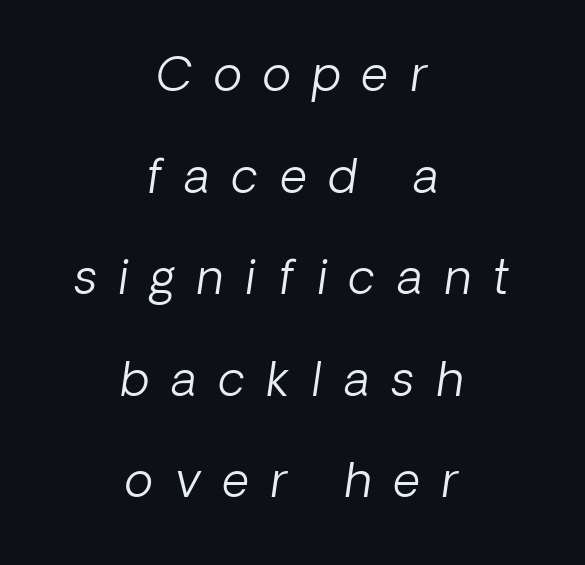
The designer dialed line spacing up above the default. Summary of weight: not heavy and not bold. Notice how the stems are inclined rather than vertical — that's the hallmark of italics. This sample has the flowing, uneven cadence of proportional lettering. Lines of text with bare space underneath. Neither beginnings nor endings align; midpoints do.
